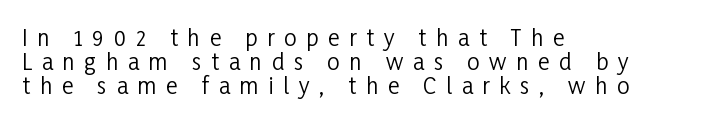
{"italic": "no", "bold": "no", "underline": "no", "align": "left", "line_spacing": "tight", "line_spacing_ratio": 1.08, "letter_spacing": "wide", "letter_spacing_em": 0.44, "glyph_px": 22}
